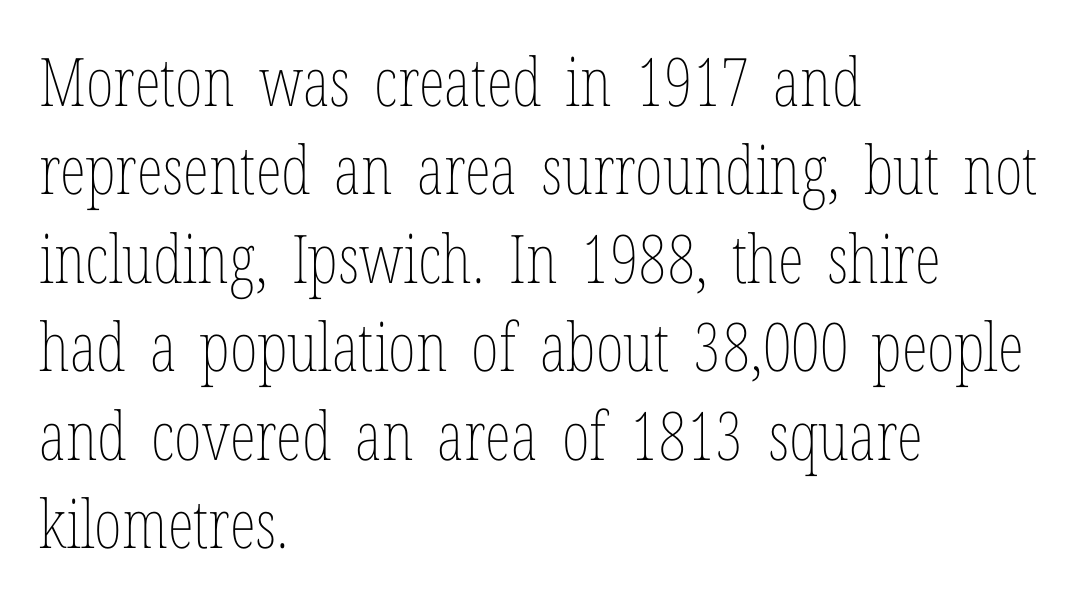
Short note: letters normally spaced. If you drew a line through each stem, it would be perfectly vertical. How would I describe the line gaps? Plain and ordinary. The words here are not underlined.
